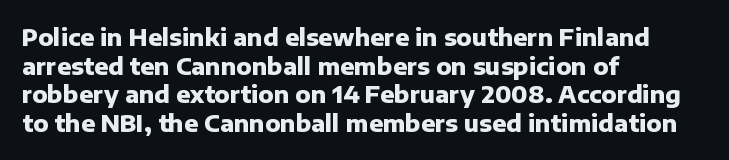
The image shows 23 px bold type, upright; set left-aligned, line spacing 1.24x, normal letter spacing, not underlined.
